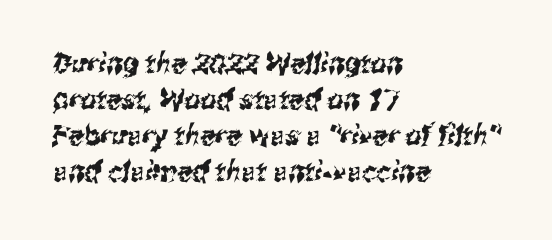
Q: Is the typeface a serif or a sans-serif typeface? A: Sans-serif.
Q: Is the text underlined? A: No.
Q: How is the paragraph aligned? A: Left-aligned.
Q: Is the spacing between letters normal or unusually wide? A: Normal.
Q: Is the spacing between lines tight, normal or loose? A: Normal.
Q: Width (condensed, normal, or wide)? A: Condensed.
Q: Stroke contrast? A: Medium.
Q: x-height? A: Medium.
Q: Monospaced? A: No.
